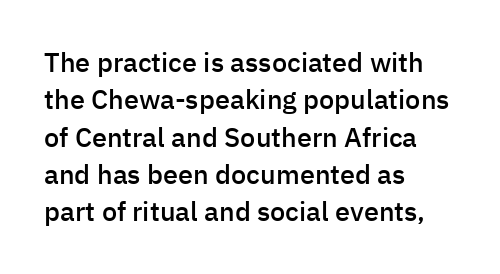
Rendered with straight, roman letterforms. This is moderately heavy type, rendered in semibold. Unmarked baselines from the first word to the last. If you measured baseline to baseline, you'd find a middling distance. Each word holds together tightly as a unit, with standard inter-letter gaps. Teacher's note: observe the even left margin — that is flush-left alignment.
